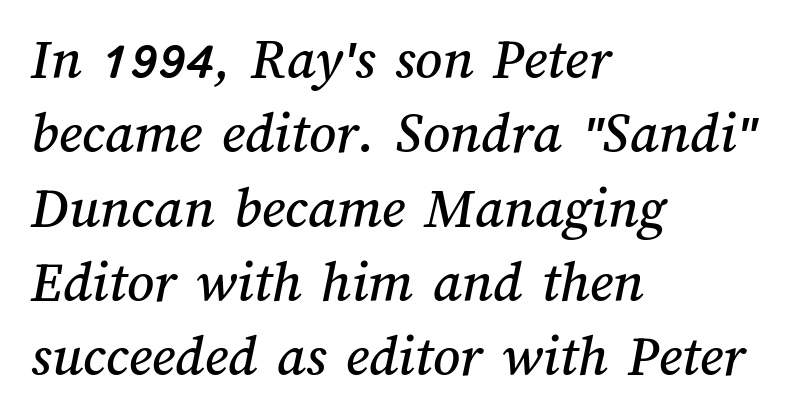
Horizontal alignment here is leftward, the default for most running prose. How are the letters spaced? Ordinarily, with no added tracking. Compared with typical paragraphs, the rows here are spaced about the same. Check the space under the baseline: it is left empty. Here the designer chose a conventional face with non-uniform glyph widths.
